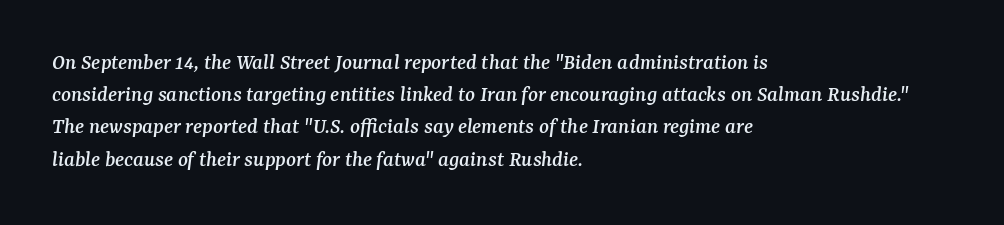
The image shows 23 px text type, italic (leaning right); set left-aligned, normal line spacing (1.4x), normal letter spacing, not underlined.
